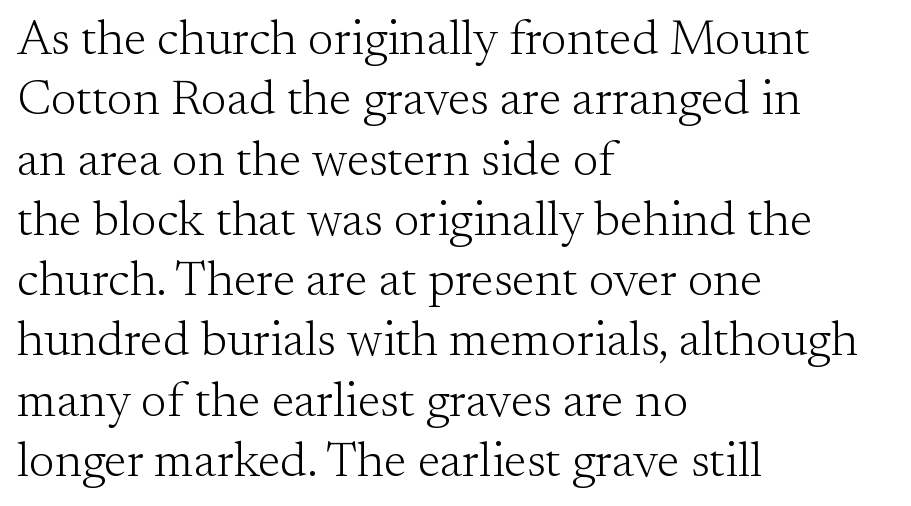
The image shows 49 px light serif type, upright; set left-aligned, line spacing 1.23x, normal letter spacing, not underlined; medium stroke contrast and a small x-height.
